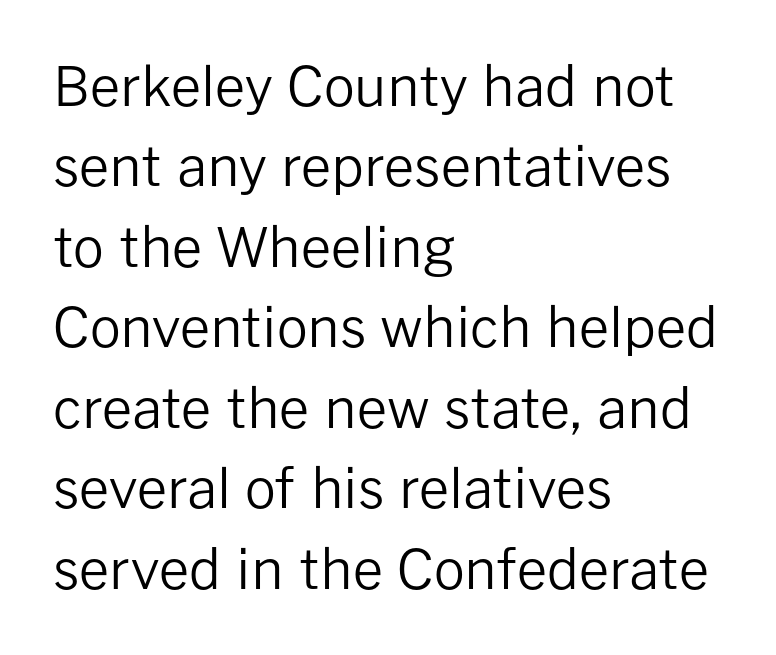
{"serif": "no", "italic": "no", "bold": "no", "weight": "regular", "width": "normal", "stroke_contrast": "low", "x_height": "medium", "monospaced": "no", "underline": "no", "align": "left", "line_spacing": "normal", "line_spacing_ratio": 1.49, "letter_spacing": "normal", "letter_spacing_em": 0.0, "glyph_px": 54}
